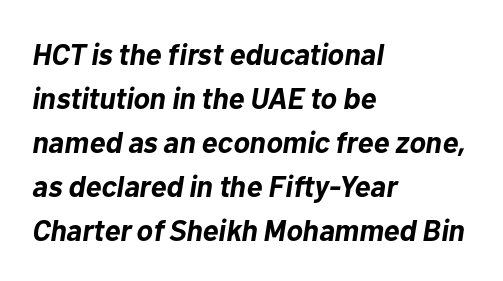
Q: Is the text bold? A: Yes.
Q: Is the text italic (slanted)? A: Yes, it leans right by about 10 degrees.
Q: Is the text underlined? A: No.
Q: How is the paragraph aligned? A: Left-aligned.
Q: Is the spacing between letters normal or unusually wide? A: Normal.
Q: Is the spacing between lines tight, normal or loose? A: Normal.
Q: Width (condensed, normal, or wide)? A: Normal.
Q: Stroke contrast? A: Low.
Q: x-height? A: Medium.
Q: Monospaced? A: No.
